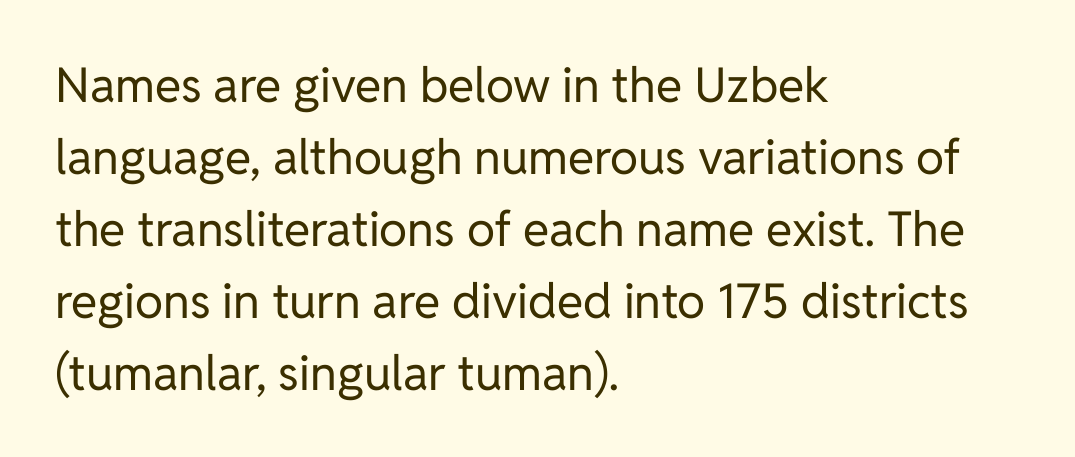
Q: Is the text bold? A: No.
Q: Is the text italic (slanted)? A: No, it is upright.
Q: Is the typeface a serif or a sans-serif typeface? A: Sans-serif.
Q: Is the text underlined? A: No.
Q: How is the paragraph aligned? A: Left-aligned.
Q: Is the spacing between letters normal or unusually wide? A: Normal.
Q: Is the spacing between lines tight, normal or loose? A: Normal.
Q: Width (condensed, normal, or wide)? A: Normal.
Q: Stroke contrast? A: Low.
Q: x-height? A: Medium.
Q: Monospaced? A: No.
